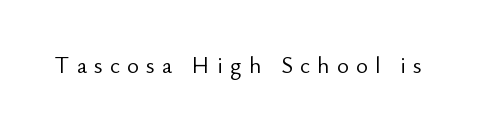
{"italic": "no", "bold": "no", "underline": "no", "letter_spacing": "wide", "letter_spacing_em": 0.31, "glyph_px": 23}
